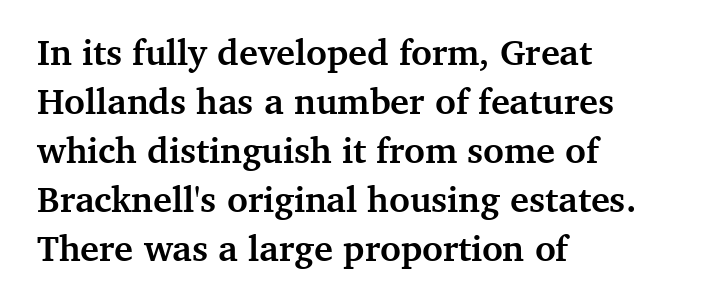
Q: Is the text bold? A: Yes.
Q: Is the text italic (slanted)? A: No, it is upright.
Q: Is the typeface a serif or a sans-serif typeface? A: Serif.
Q: Is the text underlined? A: No.
Q: How is the paragraph aligned? A: Left-aligned.
Q: Is the spacing between letters normal or unusually wide? A: Normal.
Q: Is the spacing between lines tight, normal or loose? A: Normal.
Q: Width (condensed, normal, or wide)? A: Normal.
Q: Stroke contrast? A: Medium.
Q: x-height? A: Medium.
Q: Monospaced? A: No.
